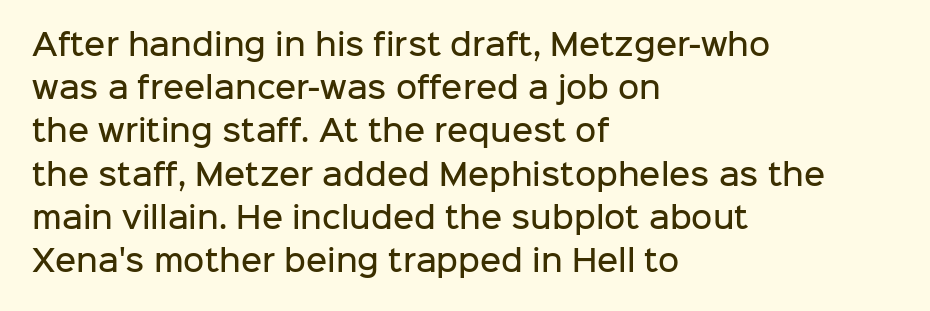
The image shows 29 px semibold sans-serif type, upright; set left-aligned, normal line spacing (1.49x), normal letter spacing, not underlined; low stroke contrast and a medium x-height.
